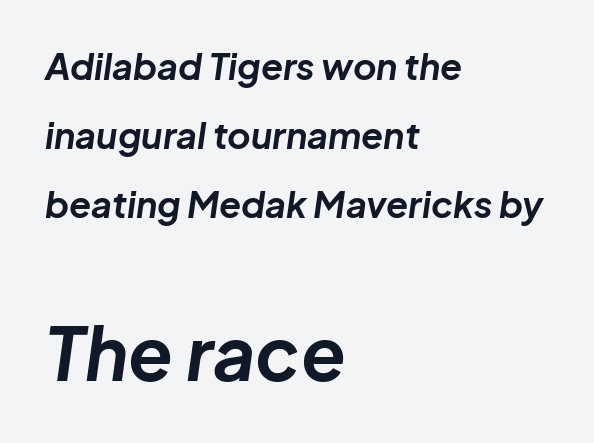
Q: Is the text bold? A: Yes.
Q: Is the text italic (slanted)? A: Yes, it leans right by about 8 degrees.
Q: Is the text underlined? A: No.
Q: How is the paragraph aligned? A: Left-aligned.
Q: Is the spacing between letters normal or unusually wide? A: Normal.
Q: Is the spacing between lines tight, normal or loose? A: Loose.
Q: Which block of text is set in a larger size, the first (top) or the second (bottom)? A: The second (bottom) one.
Q: Width (condensed, normal, or wide)? A: Normal.
Q: Stroke contrast? A: Low.
Q: x-height? A: Medium.
Q: Monospaced? A: No.
